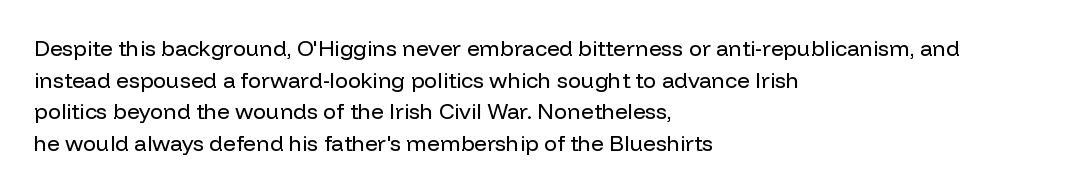
Ordinary non-slanted type is in use. Whoever set this chose a conventional vertical rhythm. Nothing unusual about the tracking: characters are spaced as the font intends. Every row of glyphs begins at an identical x-position on the left.
